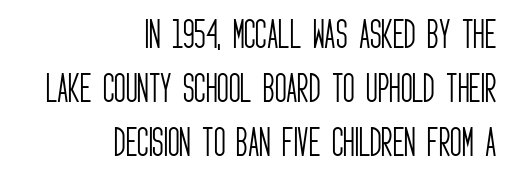
{"serif": "no", "italic": "no", "bold": "no", "weight": "light", "width": "condensed", "stroke_contrast": "low", "x_height": "large", "monospaced": "no", "underline": "no", "align": "right", "line_spacing": "normal", "line_spacing_ratio": 1.69, "letter_spacing": "normal", "letter_spacing_em": 0.0, "glyph_px": 32}
